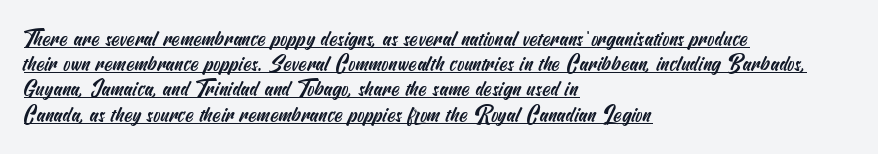
Here the glyphs are tracked normally, forming tight word shapes. The glyphs are accompanied by a horizontal stroke just below them. Does the copy run flush right? No — it runs flush left.
